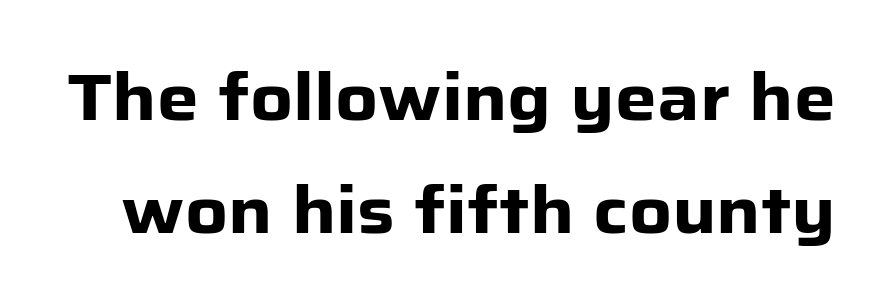
{"serif": "no", "italic": "no", "bold": "yes", "weight": "heavy", "width": "normal", "stroke_contrast": "low", "x_height": "medium", "monospaced": "no", "underline": "no", "line_spacing_ratio": 1.71, "letter_spacing": "normal", "letter_spacing_em": 0.0, "glyph_px": 66}
